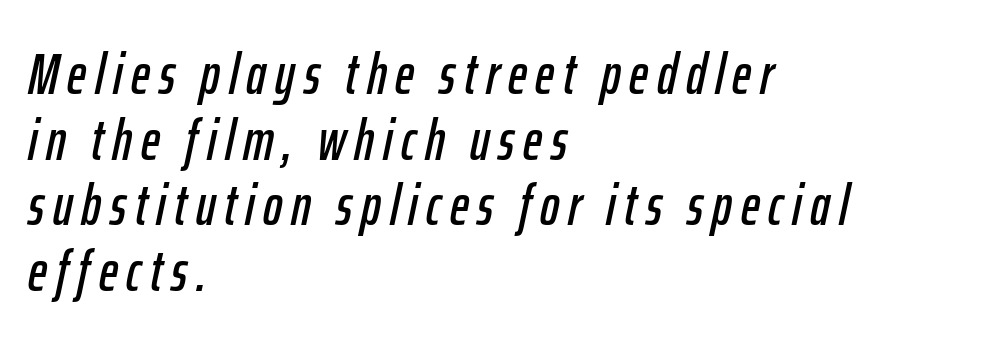
Here the designer chose a conventional face with non-uniform glyph widths. Quick note: underline off. The text carries the slant typical of an italic or oblique font. Notice how the passage keeps a crisp vertical edge on the left only. Summary of vertical rhythm: compact, with narrow interline spacing.
